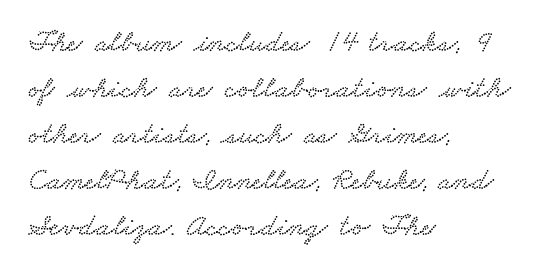
{"serif": "yes", "width": "wide", "stroke_contrast": "low", "x_height": "small", "monospaced": "no", "underline": "no", "align": "left", "line_spacing": "normal", "line_spacing_ratio": 1.48, "letter_spacing": "normal", "letter_spacing_em": 0.0, "glyph_px": 31}
